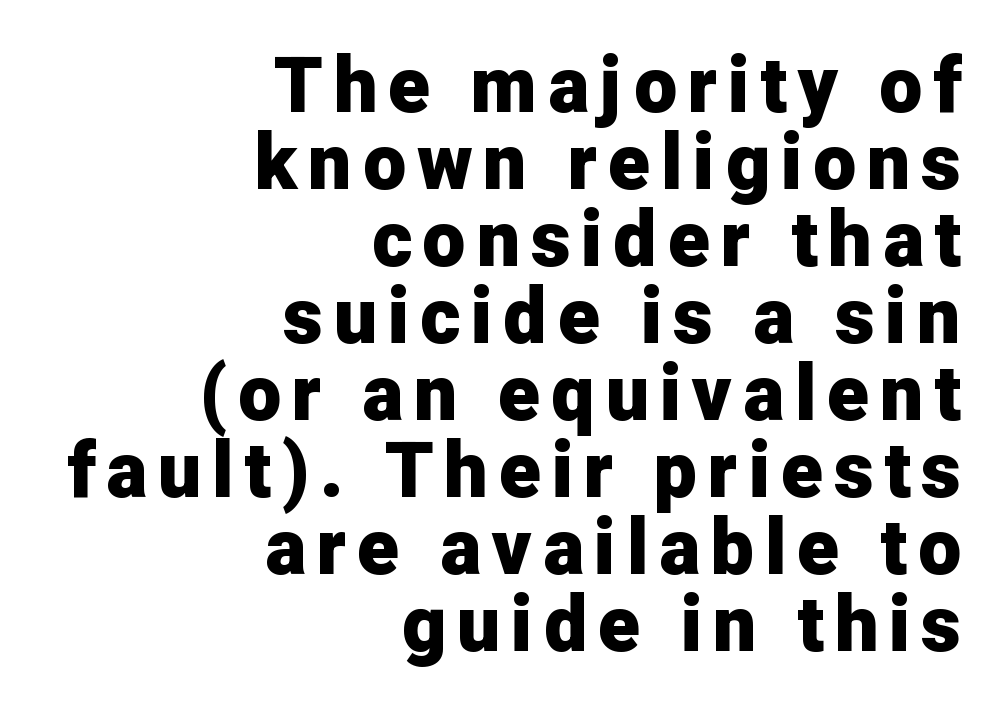
The image shows 77 px heavy sans-serif type, upright; set right-aligned, tight line spacing (1.0x), not underlined; low stroke contrast and a medium x-height.
